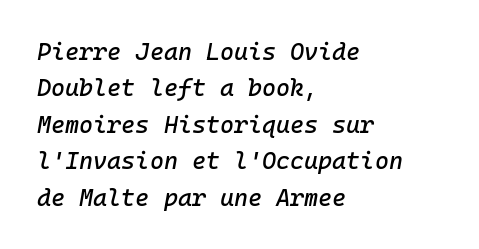
Q: Is the text italic (slanted)? A: Yes, it leans right by about 10 degrees.
Q: Is the text underlined? A: No.
Q: How is the paragraph aligned? A: Left-aligned.
Q: Is the spacing between letters normal or unusually wide? A: Normal.
Q: Is the spacing between lines tight, normal or loose? A: Normal.
